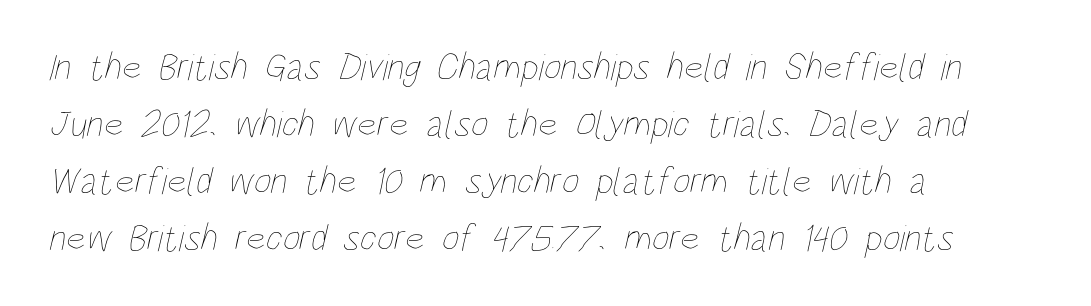
Q: Is the text bold? A: No.
Q: Is the text underlined? A: No.
Q: How is the paragraph aligned? A: Left-aligned.
Q: Is the spacing between letters normal or unusually wide? A: Normal.
Q: Is the spacing between lines tight, normal or loose? A: Normal.
Q: Width (condensed, normal, or wide)? A: Condensed.
Q: Stroke contrast? A: Low.
Q: x-height? A: Large.
Q: Monospaced? A: No.
